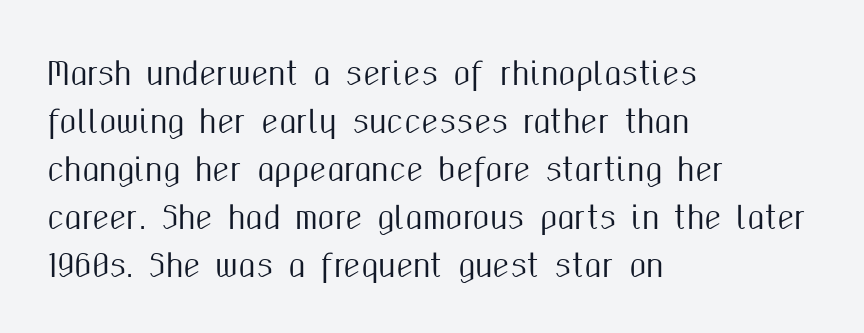
Q: Is the text italic (slanted)? A: No, it is upright.
Q: Is the typeface a serif or a sans-serif typeface? A: Sans-serif.
Q: Is the text underlined? A: No.
Q: How is the paragraph aligned? A: Left-aligned.
Q: Is the spacing between letters normal or unusually wide? A: Normal.
Q: Is the spacing between lines tight, normal or loose? A: Normal.
Q: Width (condensed, normal, or wide)? A: Condensed.
Q: Stroke contrast? A: Medium.
Q: x-height? A: Medium.
Q: Monospaced? A: No.
